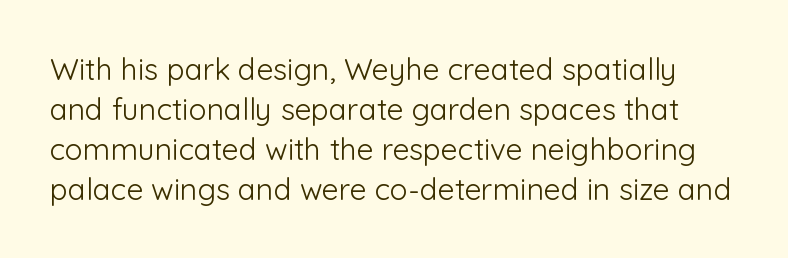
Q: Is the text bold? A: No.
Q: Is the text italic (slanted)? A: No, it is upright.
Q: Is the typeface a serif or a sans-serif typeface? A: Sans-serif.
Q: Is the text underlined? A: No.
Q: Is the spacing between letters normal or unusually wide? A: Normal.
Q: Is the spacing between lines tight, normal or loose? A: Normal.
Q: Width (condensed, normal, or wide)? A: Normal.
Q: Stroke contrast? A: Low.
Q: x-height? A: Medium.
Q: Monospaced? A: No.
